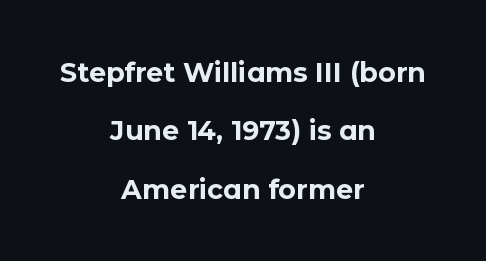
Every stem runs plumb, perpendicular to the baseline. Its strokes are broad and dark, the hallmark of bold type. A typesetter would call this leading open, well beyond the default. Honestly, there is no underline to notice here at all. Nobody touched the tracking dial on this one.
